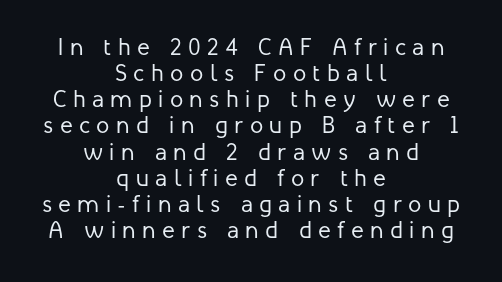
Q: Is the text bold? A: No.
Q: Is the text italic (slanted)? A: No, it is upright.
Q: Is the text underlined? A: No.
Q: How is the paragraph aligned? A: Centered.
Q: Is the spacing between letters normal or unusually wide? A: Unusually wide.
Q: Is the spacing between lines tight, normal or loose? A: Tight.
